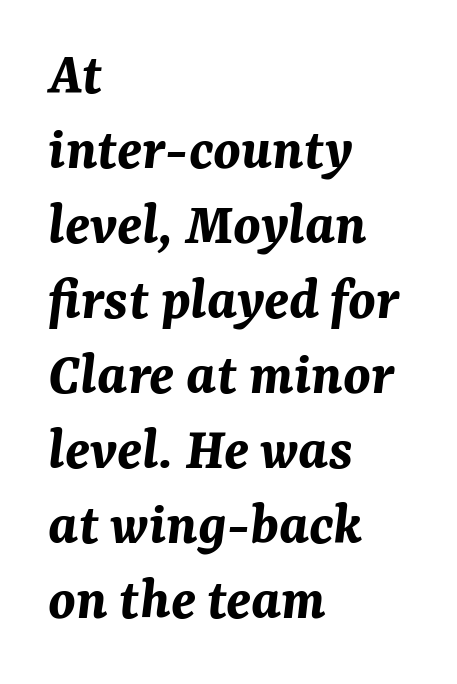
{"italic": "yes", "lean": "right", "slant_degrees": 7, "bold": "yes", "weight": "bold", "width": "normal", "stroke_contrast": "medium", "x_height": "medium", "monospaced": "no", "underline": "no", "align": "left", "line_spacing_ratio": 1.23, "letter_spacing": "normal", "letter_spacing_em": 0.0, "glyph_px": 61}
